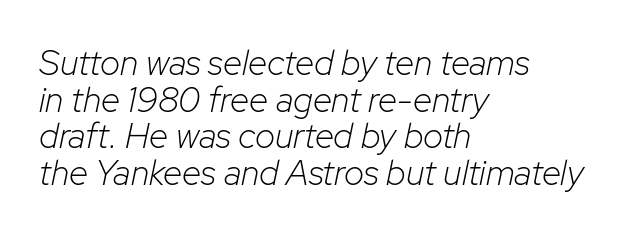
{"italic": "yes", "lean": "right", "slant_degrees": 12, "bold": "no", "weight": "light", "width": "normal", "stroke_contrast": "low", "x_height": "medium", "monospaced": "no", "underline": "no", "align": "left", "line_spacing": "tight", "line_spacing_ratio": 1.05, "letter_spacing": "normal", "letter_spacing_em": 0.0, "glyph_px": 35}
